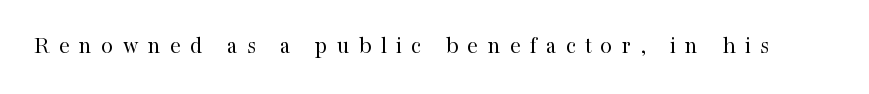
The image shows 25 px text type, upright; set unusually wide letter spacing (+0.36 em), not underlined.
